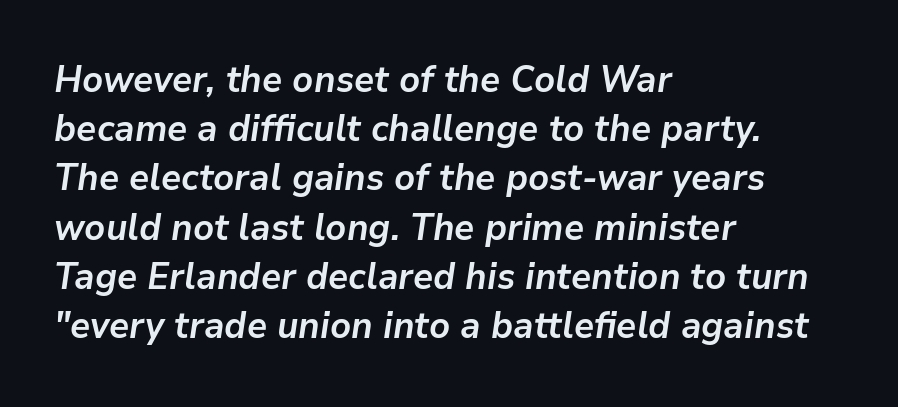
Q: Is the text bold? A: Yes.
Q: Is the text italic (slanted)? A: Yes, it leans right by about 9 degrees.
Q: Is the text underlined? A: No.
Q: How is the paragraph aligned? A: Left-aligned.
Q: Is the spacing between letters normal or unusually wide? A: Normal.
Q: Is the spacing between lines tight, normal or loose? A: Normal.
Q: Width (condensed, normal, or wide)? A: Normal.
Q: Stroke contrast? A: Low.
Q: x-height? A: Medium.
Q: Monospaced? A: No.
